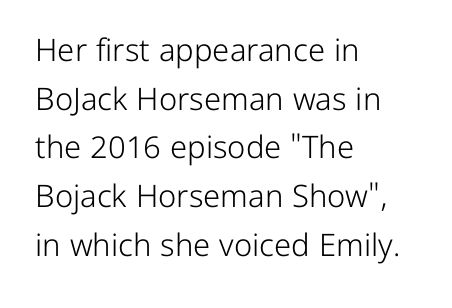
This rendering leaves character spacing at its baseline value. Is the type heavy? It reads as light-to-regular instead. A normal amount of white space separates one row of letters from the next. The letters advance in unequal steps, a hallmark of proportional type. The rendering shows plain stroke endings on the letterforms — a sans-serif design. Characters remain perfectly vertical along every line.
